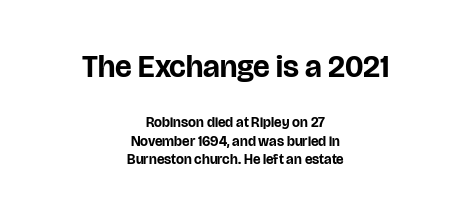
{"serif": "no", "italic": "no", "bold": "yes", "weight": "bold", "width": "normal", "stroke_contrast": "low", "x_height": "large", "monospaced": "no", "underline": "no", "align": "center", "line_spacing": "normal", "line_spacing_ratio": 1.31, "letter_spacing": "normal", "letter_spacing_em": 0.0, "larger_block": "first", "size_ratio": 2.21, "glyph_px": 31}
